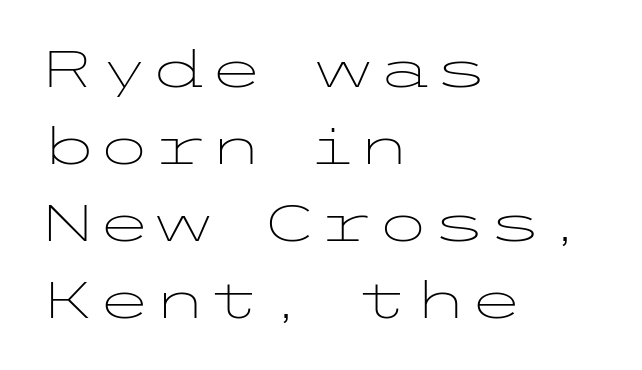
{"serif": "no", "italic": "no", "bold": "no", "weight": "light", "width": "wide", "stroke_contrast": "low", "x_height": "medium", "underline": "no", "align": "left", "line_spacing": "normal", "line_spacing_ratio": 1.51, "letter_spacing": "normal", "letter_spacing_em": 0.0, "glyph_px": 51}
